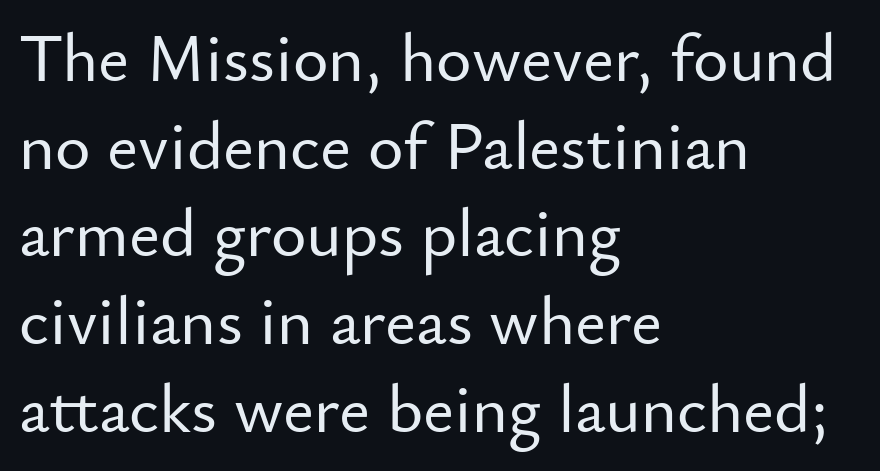
Upright lettering throughout. A typesetter would call this zero additional tracking. Bare-footed words on every line. This sample is left-justified, so line endings fall wherever the words run out.
